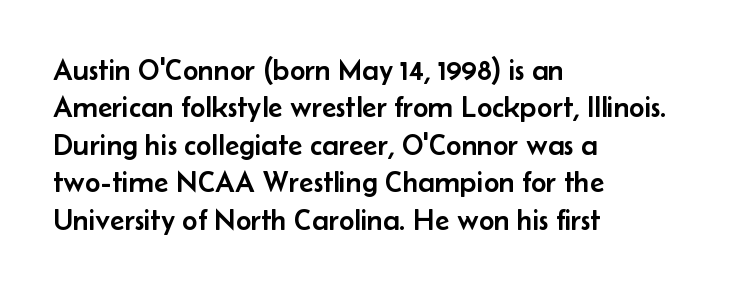
Q: Is the text italic (slanted)? A: No, it is upright.
Q: Is the typeface a serif or a sans-serif typeface? A: Sans-serif.
Q: Is the text underlined? A: No.
Q: How is the paragraph aligned? A: Left-aligned.
Q: Is the spacing between letters normal or unusually wide? A: Normal.
Q: Is the spacing between lines tight, normal or loose? A: Normal.
Q: Width (condensed, normal, or wide)? A: Normal.
Q: Stroke contrast? A: Low.
Q: x-height? A: Small.
Q: Monospaced? A: No.
